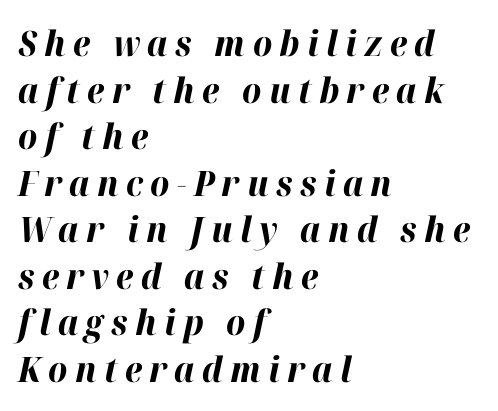
{"italic": "yes", "lean": "right", "slant_degrees": 12, "bold": "yes", "weight": "bold", "width": "normal", "stroke_contrast": "high", "x_height": "medium", "monospaced": "no", "underline": "no", "align": "left", "line_spacing": "normal", "line_spacing_ratio": 1.33, "letter_spacing": "wide", "letter_spacing_em": 0.21, "glyph_px": 35}
